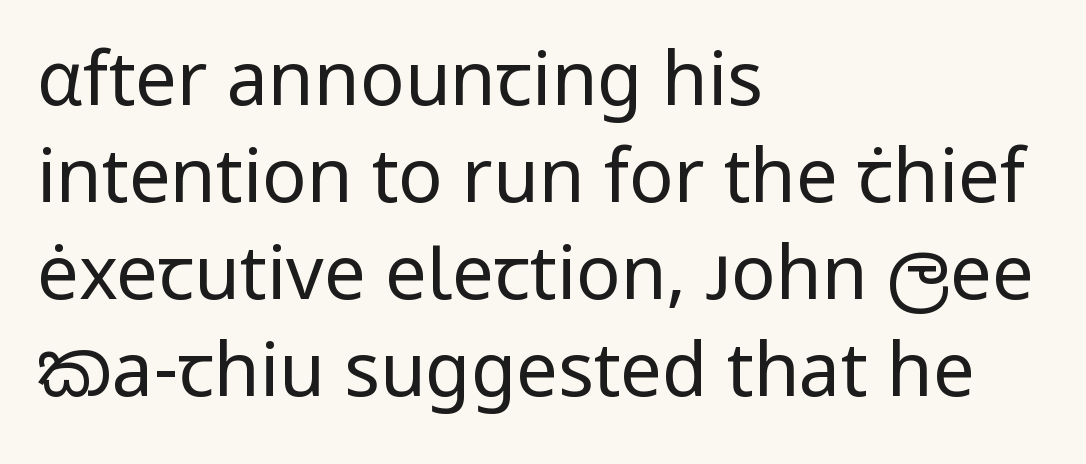
Q: Is the text bold? A: No.
Q: Is the text italic (slanted)? A: No, it is upright.
Q: Is the typeface a serif or a sans-serif typeface? A: Sans-serif.
Q: Is the text underlined? A: No.
Q: How is the paragraph aligned? A: Left-aligned.
Q: Is the spacing between letters normal or unusually wide? A: Normal.
Q: Is the spacing between lines tight, normal or loose? A: Normal.
Q: Width (condensed, normal, or wide)? A: Normal.
Q: Stroke contrast? A: Low.
Q: x-height? A: Medium.
Q: Monospaced? A: No.
